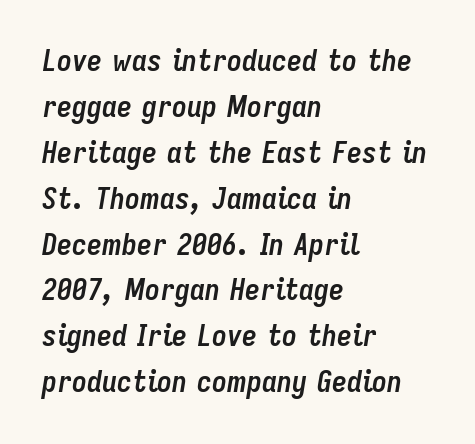
{"italic": "yes", "lean": "right", "slant_degrees": 9, "bold": "yes", "weight": "semibold", "width": "condensed", "stroke_contrast": "low", "x_height": "medium", "monospaced": "no", "underline": "no", "align": "left", "line_spacing": "normal", "line_spacing_ratio": 1.53, "letter_spacing": "normal", "letter_spacing_em": 0.0, "glyph_px": 30}
